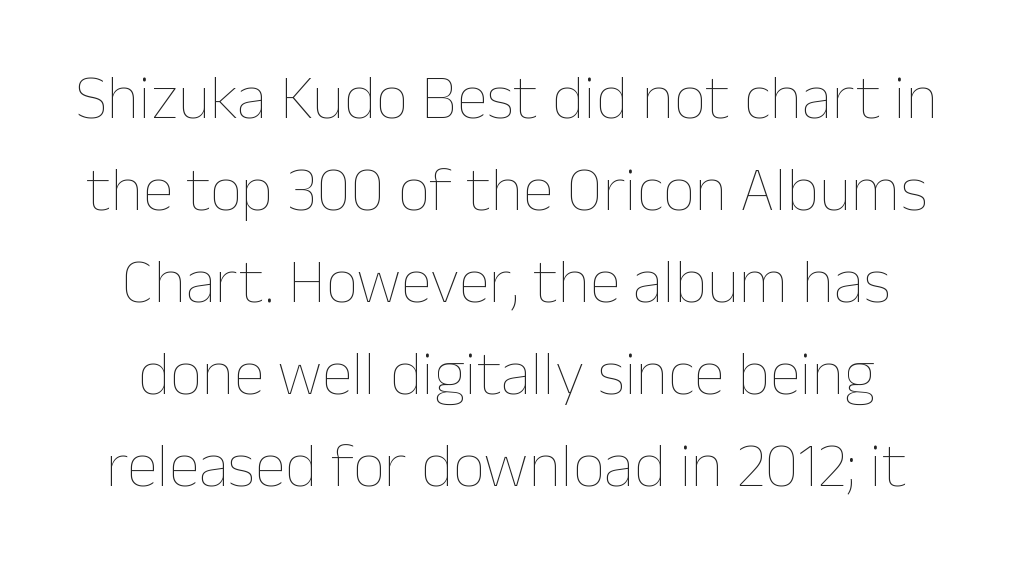
{"italic": "no", "bold": "no", "weight": "thin", "width": "normal", "stroke_contrast": "low", "x_height": "medium", "monospaced": "no", "underline": "no", "align": "center", "line_spacing": "normal", "line_spacing_ratio": 1.46, "letter_spacing": "normal", "letter_spacing_em": 0.0, "glyph_px": 63}
